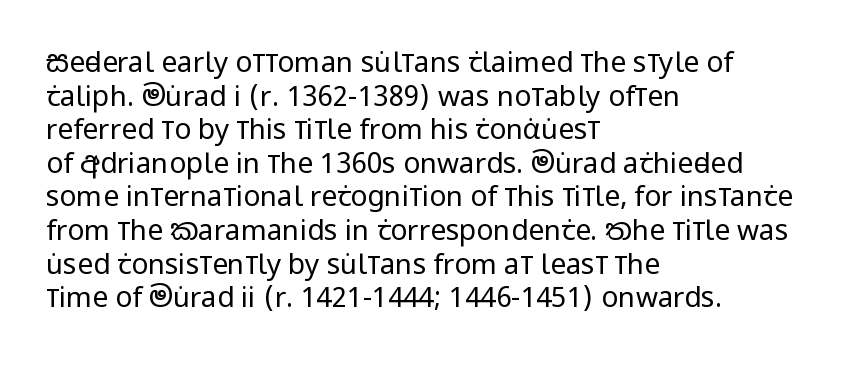
{"serif": "no", "italic": "no", "bold": "no", "weight": "regular", "width": "condensed", "stroke_contrast": "low", "x_height": "large", "monospaced": "no", "underline": "no", "align": "left", "line_spacing_ratio": 1.2, "letter_spacing": "normal", "letter_spacing_em": 0.0, "glyph_px": 28}
